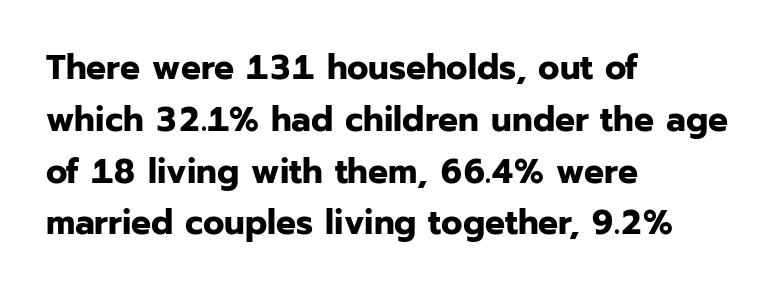
Q: Is the text bold? A: Yes.
Q: Is the text italic (slanted)? A: No, it is upright.
Q: Is the typeface a serif or a sans-serif typeface? A: Sans-serif.
Q: Is the text underlined? A: No.
Q: How is the paragraph aligned? A: Left-aligned.
Q: Is the spacing between letters normal or unusually wide? A: Normal.
Q: Is the spacing between lines tight, normal or loose? A: Normal.
Q: Width (condensed, normal, or wide)? A: Normal.
Q: Stroke contrast? A: Low.
Q: x-height? A: Medium.
Q: Monospaced? A: No.
